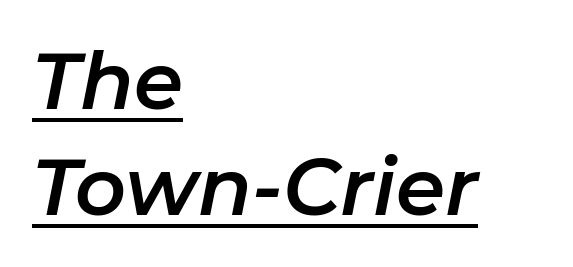
A baseline rule has been typeset under these characters. Is there much room between lines? A standard amount, neither cramped nor airy. Horizontal alignment here is leftward, the default for most running prose. How are the letters spaced? Ordinarily, with no added tracking. The passage shown is typed in a proportional face where columns would drift.
